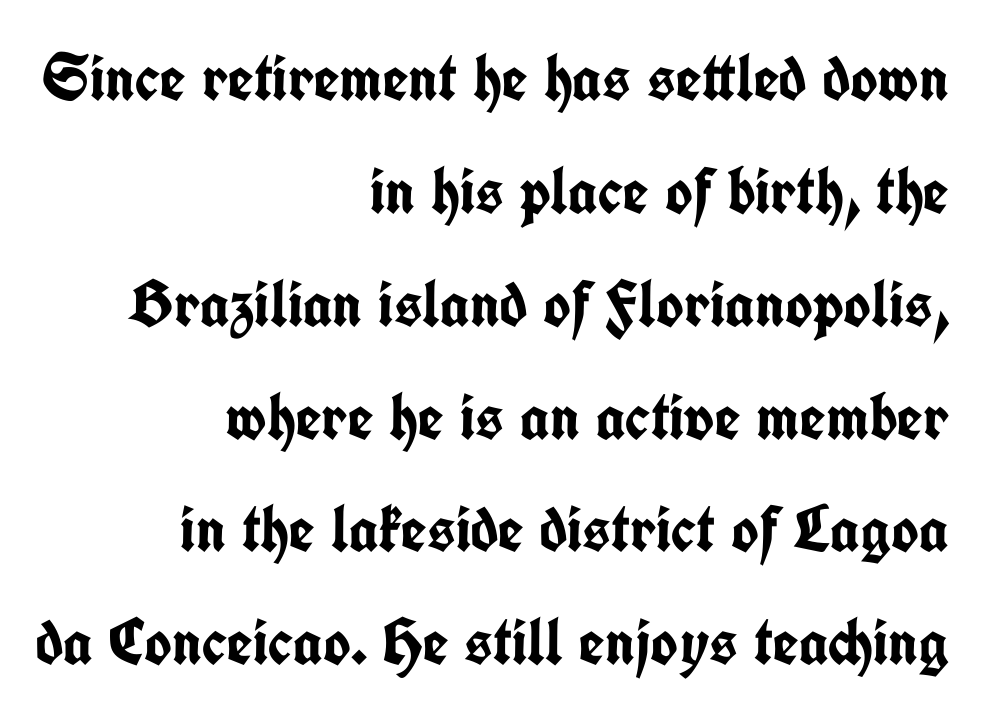
{"serif": "no", "italic": "no", "bold": "yes", "weight": "semibold", "width": "condensed", "stroke_contrast": "low", "x_height": "medium", "monospaced": "no", "underline": "no", "align": "right", "line_spacing_ratio": 1.71, "letter_spacing": "normal", "letter_spacing_em": 0.0, "glyph_px": 66}
